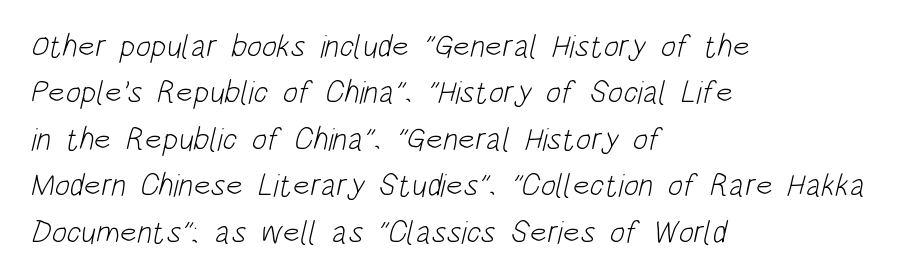
{"serif": "no", "bold": "no", "weight": "light", "width": "condensed", "stroke_contrast": "low", "x_height": "large", "monospaced": "no", "underline": "no", "align": "left", "line_spacing": "normal", "line_spacing_ratio": 1.45, "letter_spacing": "normal", "letter_spacing_em": 0.0, "glyph_px": 32}
